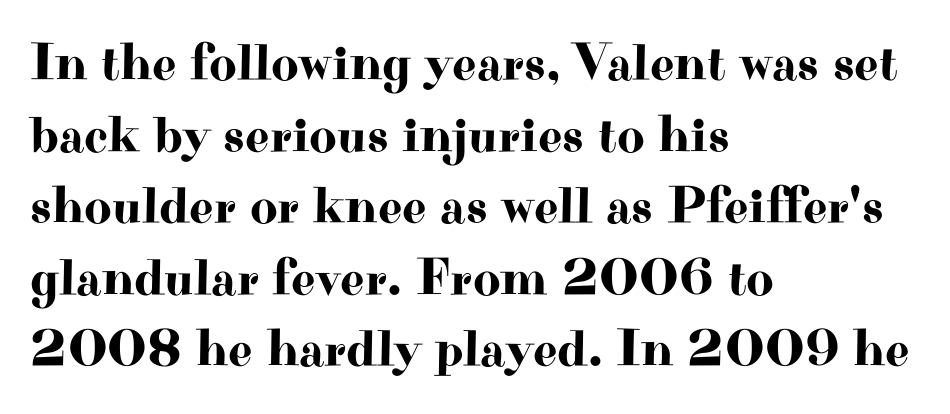
The image shows 53 px wide serif type, upright; set left-aligned, normal line spacing (1.35x), normal letter spacing, not underlined; high stroke contrast and a small x-height.
